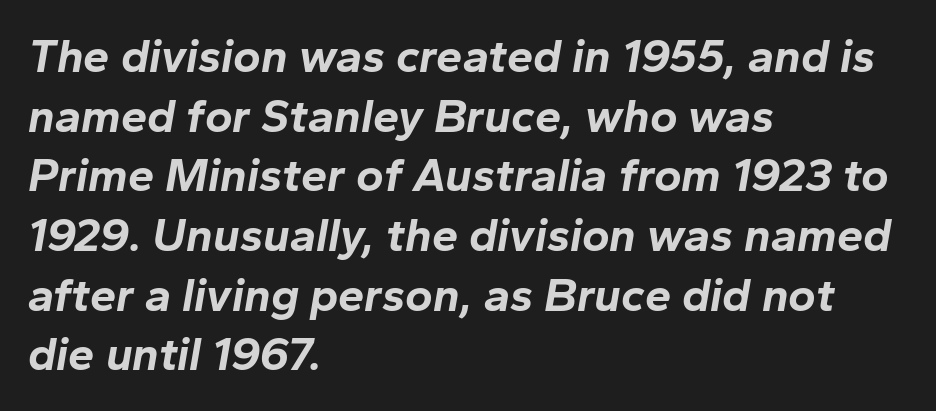
The image shows 47 px bold type, italic (leaning right); set left-aligned, normal line spacing (1.27x), normal letter spacing, not underlined; low stroke contrast and a medium x-height.
